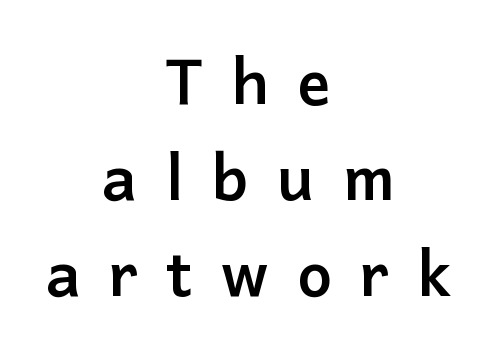
The image shows 62 px semibold sans-serif type, upright; set centered, normal line spacing (1.55x), unusually wide letter spacing (+0.46 em), not underlined; low stroke contrast and a medium x-height.
